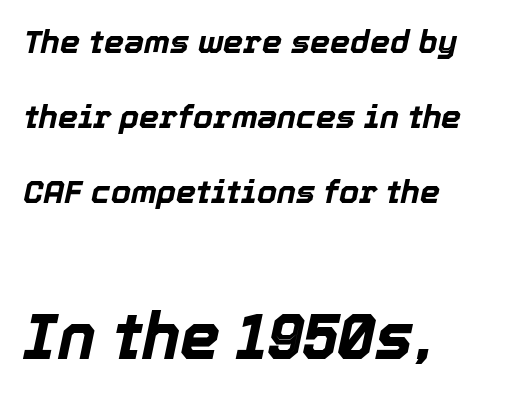
The type is set solid horizontally, with unmodified tracking. A dark, heavy texture on the line: the type is bold. Observe the lean: these are italic letterforms. Leftover space on each line is placed entirely after the last word. You get the small type first, then a jump to larger type.
